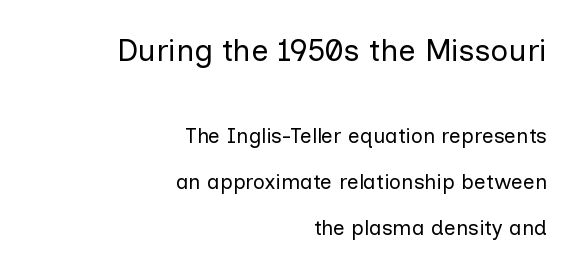
The image shows 31 px regular-weight sans-serif type, upright; set right-aligned, loose line spacing (2.18x), normal letter spacing, not underlined; the first (top) block is 1.48x larger; low stroke contrast and a medium x-height.
